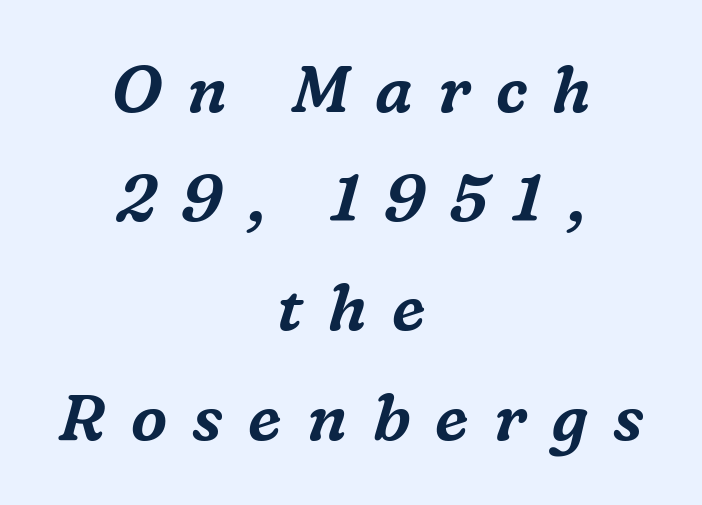
{"serif": "yes", "italic": "yes", "lean": "right", "slant_degrees": 16, "width": "normal", "stroke_contrast": "medium", "x_height": "medium", "monospaced": "no", "underline": "no", "align": "center", "line_spacing": "normal", "line_spacing_ratio": 1.68, "letter_spacing": "wide", "letter_spacing_em": 0.39, "glyph_px": 65}
